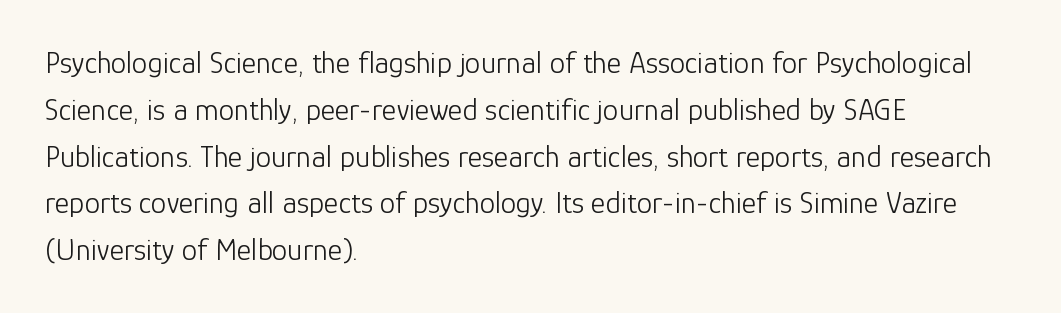
Unlike italic type, these characters show no tilt at all. Evenly set lines give the paragraph a standard silhouette. The space beneath each line is pristine and unruled. Here the designer chose a conventional face with non-uniform glyph widths. On a weight scale, this lands at 450 or below. Standard letterfit; no display-style spreading of the glyphs.
